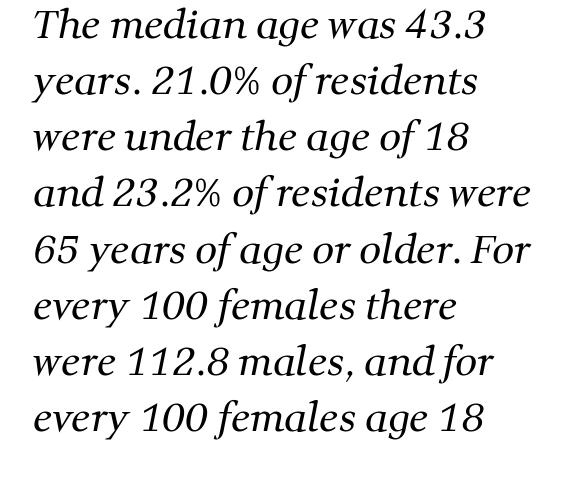
{"serif": "yes", "bold": "no", "weight": "regular", "width": "normal", "stroke_contrast": "medium", "x_height": "medium", "monospaced": "no", "underline": "no", "align": "left", "line_spacing": "normal", "line_spacing_ratio": 1.44, "letter_spacing": "normal", "letter_spacing_em": 0.0, "glyph_px": 39}
